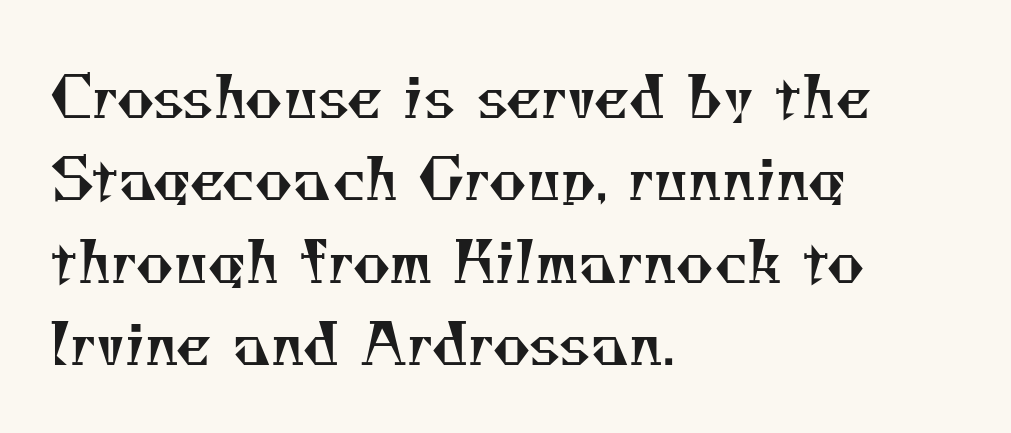
Q: Is the text bold? A: No.
Q: Is the typeface a serif or a sans-serif typeface? A: Serif.
Q: Is the text underlined? A: No.
Q: How is the paragraph aligned? A: Left-aligned.
Q: Is the spacing between letters normal or unusually wide? A: Normal.
Q: Is the spacing between lines tight, normal or loose? A: Normal.
Q: Width (condensed, normal, or wide)? A: Normal.
Q: Stroke contrast? A: Medium.
Q: x-height? A: Small.
Q: Monospaced? A: No.
